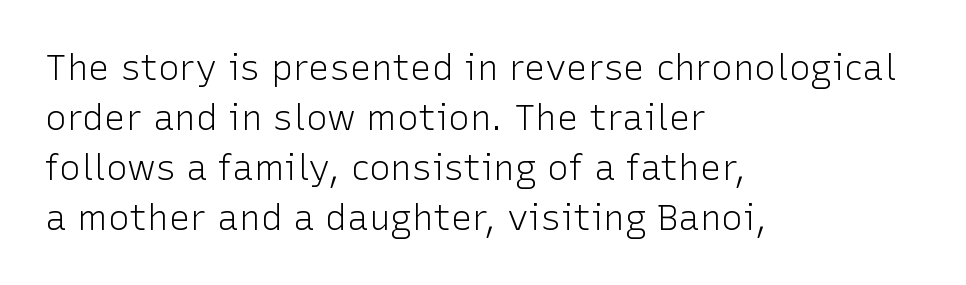
If you drew a ruler down the left edge, every line would touch it. The strip under each line holds only bare page. It's the straight-up-and-down kind of type. How are the letters spaced? Ordinarily, with no added tracking. Look at the bottom of the vertical strokes: they stop flat, with no serifs.
